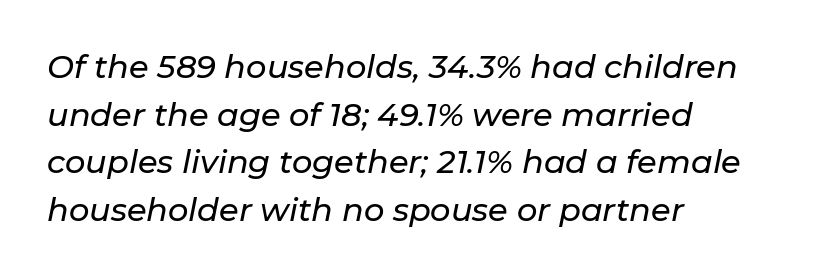
The image shows 32 px text type, italic (leaning right); set left-aligned, normal line spacing (1.49x), normal letter spacing, not underlined; low stroke contrast and a medium x-height.
